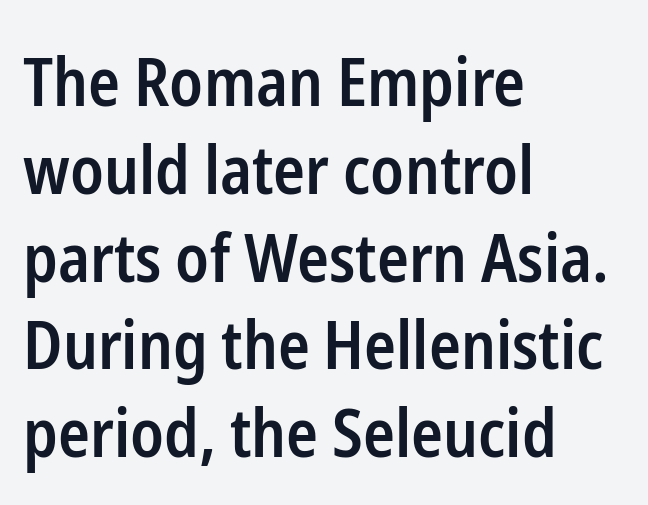
{"serif": "no", "italic": "no", "bold": "semi", "weight": "semibold", "width": "condensed", "stroke_contrast": "low", "x_height": "medium", "monospaced": "no", "underline": "no", "align": "left", "line_spacing": "normal", "line_spacing_ratio": 1.33, "letter_spacing": "normal", "letter_spacing_em": 0.0, "glyph_px": 66}
